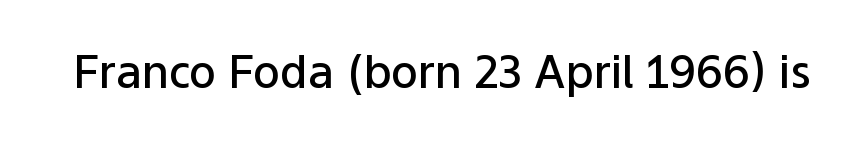
The type is set solid horizontally, with unmodified tracking. Each letter keeps its own natural width here, so spacing adapts to shape. Nope, not italic — everything's standing straight. This is moderately heavy type, rendered in semibold.
